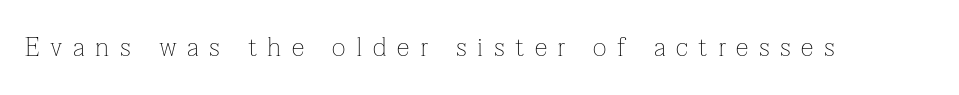
The rendering inserts visible extra space after every character. The characters are drawn with everyday or finer stroke widths. The type sits square on the baseline with zero lean. Anything drawn beneath the words? Only blank space.
